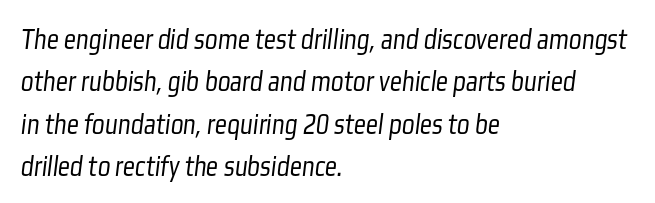
The image shows 30 px light, condensed sans-serif type; set left-aligned, normal line spacing (1.41x), normal letter spacing, not underlined; low stroke contrast and a medium x-height.
